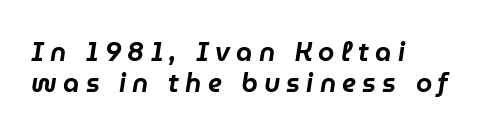
{"italic": "yes", "lean": "right", "slant_degrees": 9, "underline": "no", "align": "left", "line_spacing_ratio": 1.19, "letter_spacing": "wide", "letter_spacing_em": 0.24, "glyph_px": 26}
